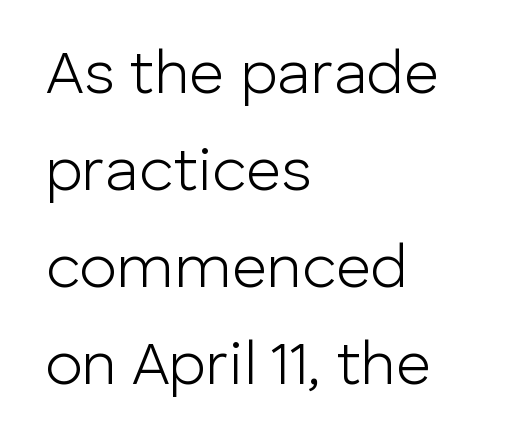
Q: Is the text bold? A: No.
Q: Is the text italic (slanted)? A: No, it is upright.
Q: Is the typeface a serif or a sans-serif typeface? A: Sans-serif.
Q: Is the text underlined? A: No.
Q: How is the paragraph aligned? A: Left-aligned.
Q: Is the spacing between letters normal or unusually wide? A: Normal.
Q: Is the spacing between lines tight, normal or loose? A: Normal.
Q: Width (condensed, normal, or wide)? A: Normal.
Q: Stroke contrast? A: Low.
Q: x-height? A: Medium.
Q: Monospaced? A: No.
